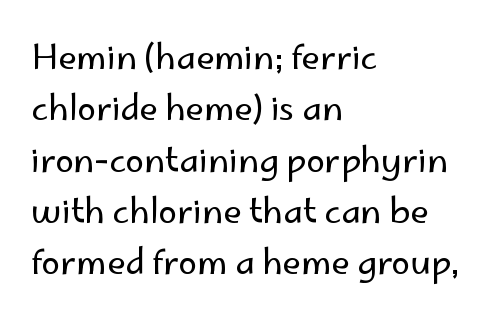
The image shows 34 px regular-weight sans-serif type, upright; set left-aligned, normal line spacing (1.51x), normal letter spacing, not underlined; low stroke contrast and a small x-height.
